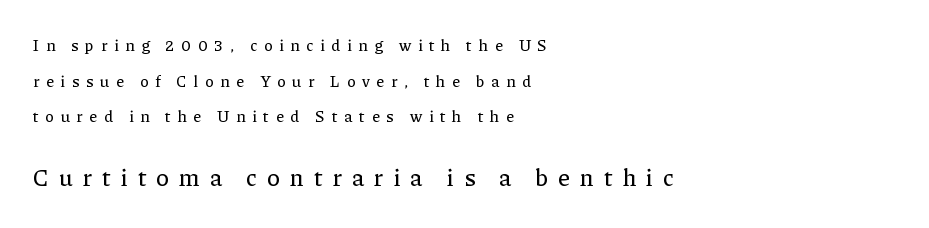
The image shows 24 px text type, upright; set left-aligned, loose line spacing (2.23x), unusually wide letter spacing (+0.42 em), not underlined; the second (bottom) block is 1.5x larger.
